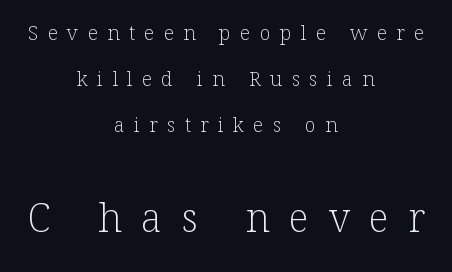
{"serif": "yes", "italic": "no", "bold": "no", "weight": "light", "width": "normal", "stroke_contrast": "low", "x_height": "medium", "monospaced": "no", "underline": "no", "align": "center", "line_spacing": "loose", "line_spacing_ratio": 2.31, "letter_spacing": "wide", "letter_spacing_em": 0.47, "larger_block": "second", "size_ratio": 2.0, "glyph_px": 40}
